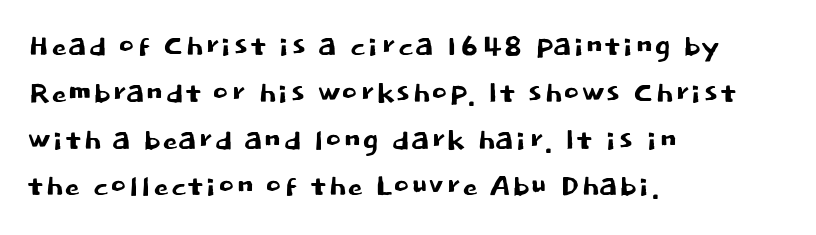
Q: Is the text italic (slanted)? A: No, it is upright.
Q: Is the typeface a serif or a sans-serif typeface? A: Sans-serif.
Q: Is the text underlined? A: No.
Q: How is the paragraph aligned? A: Left-aligned.
Q: Is the spacing between letters normal or unusually wide? A: Normal.
Q: Width (condensed, normal, or wide)? A: Normal.
Q: Stroke contrast? A: Low.
Q: x-height? A: Large.
Q: Monospaced? A: No.
